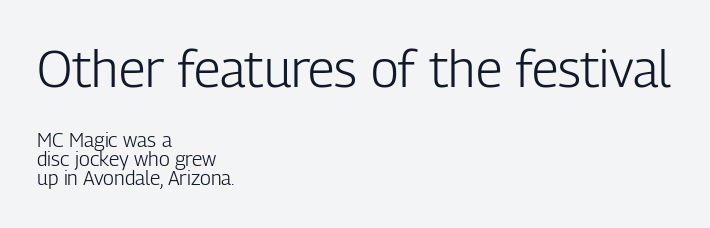
The image shows 51 px light, condensed sans-serif type, upright; set left-aligned, tight line spacing (0.96x), normal letter spacing, not underlined; the first (top) block is 2.55x larger; low stroke contrast and a medium x-height.
